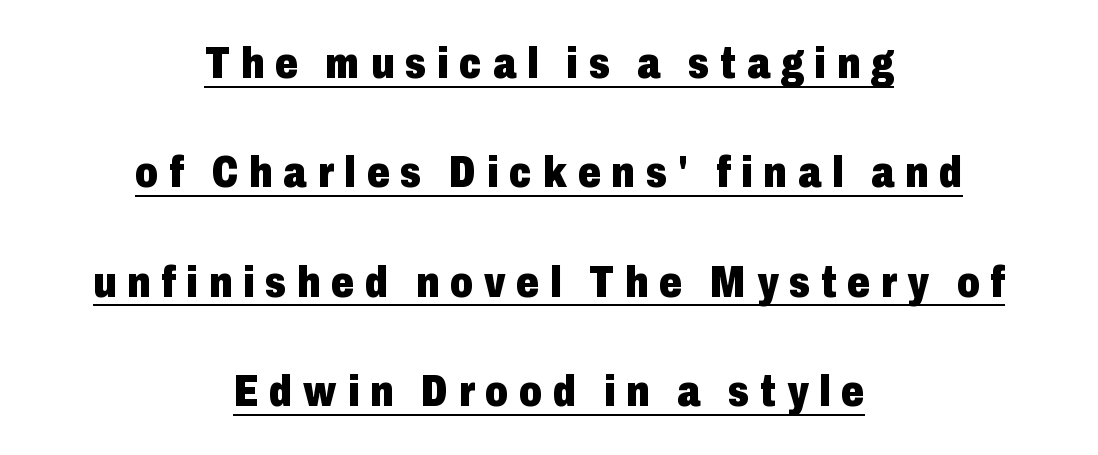
{"serif": "no", "italic": "no", "bold": "yes", "weight": "heavy", "width": "condensed", "stroke_contrast": "low", "x_height": "medium", "monospaced": "no", "underline": "yes", "align": "center", "line_spacing": "loose", "line_spacing_ratio": 2.43, "letter_spacing": "wide", "letter_spacing_em": 0.24, "glyph_px": 45}
